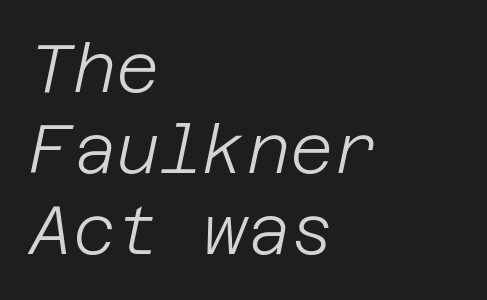
{"italic": "yes", "lean": "right", "slant_degrees": 12, "bold": "no", "weight": "light", "width": "normal", "stroke_contrast": "low", "x_height": "large", "underline": "no", "align": "left", "line_spacing_ratio": 1.21, "letter_spacing": "normal", "letter_spacing_em": 0.0, "glyph_px": 67}
